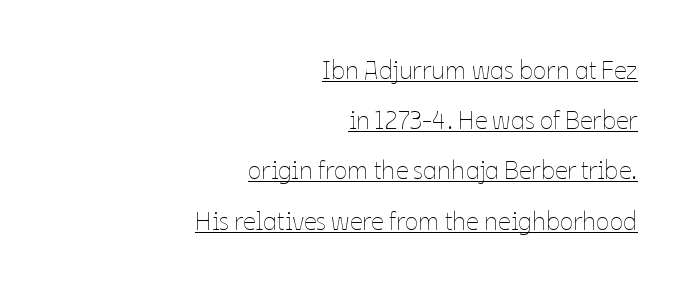
The image shows 25 px text type, upright; set right-aligned, loose line spacing (2.01x), normal letter spacing, underlined.
